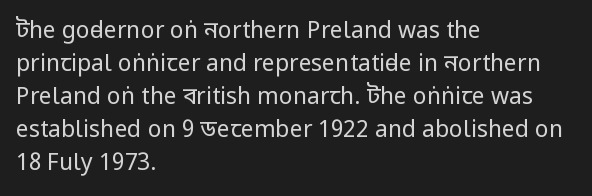
Honestly, the row spacing looks completely unremarkable. Caption: face not bold, strokes unweighted. Posture: vertical. This rendering features lettering with no underline. The setting favours the left margin, as ordinary paragraphs usually do.
